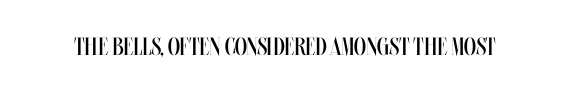
The image shows 25 px text type, upright; set normal letter spacing, not underlined.
